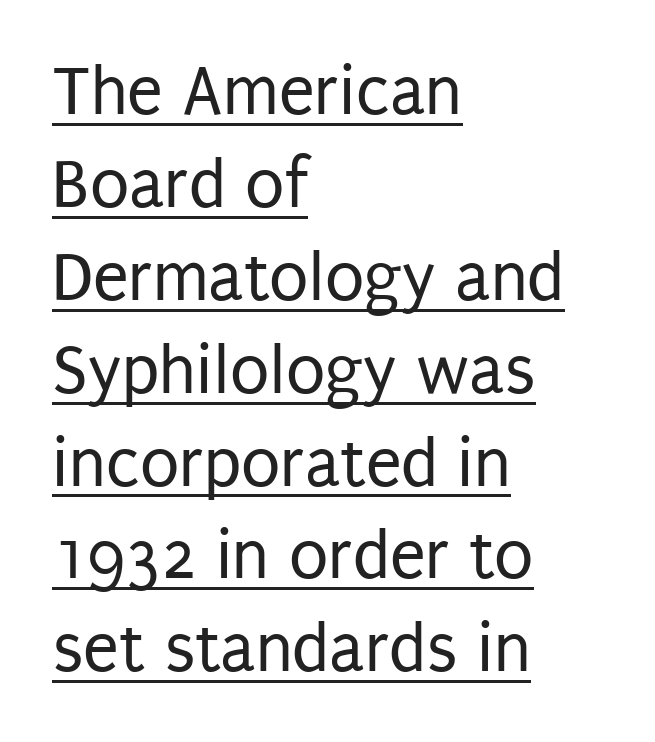
{"serif": "no", "italic": "no", "bold": "no", "weight": "regular", "width": "condensed", "stroke_contrast": "low", "x_height": "large", "monospaced": "no", "underline": "yes", "align": "left", "line_spacing": "normal", "line_spacing_ratio": 1.29, "letter_spacing": "normal", "letter_spacing_em": 0.0, "glyph_px": 72}
